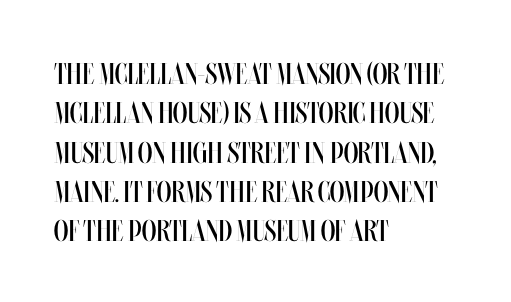
The image shows 30 px regular-weight, condensed type, upright; set left-aligned, normal line spacing (1.31x), normal letter spacing, not underlined; medium stroke contrast and a large x-height.
